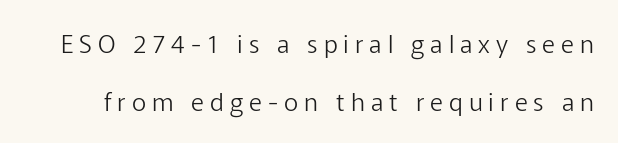
Q: Is the text bold? A: No.
Q: Is the text italic (slanted)? A: No, it is upright.
Q: Is the text underlined? A: No.
Q: Is the spacing between letters normal or unusually wide? A: Unusually wide.
Q: Is the spacing between lines tight, normal or loose? A: Loose.
